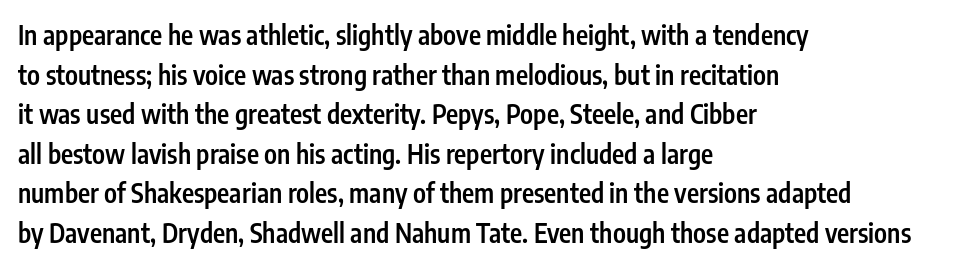
{"italic": "no", "bold": "semi", "underline": "no", "align": "left", "line_spacing": "normal", "line_spacing_ratio": 1.52, "letter_spacing": "normal", "letter_spacing_em": 0.0, "glyph_px": 26}
